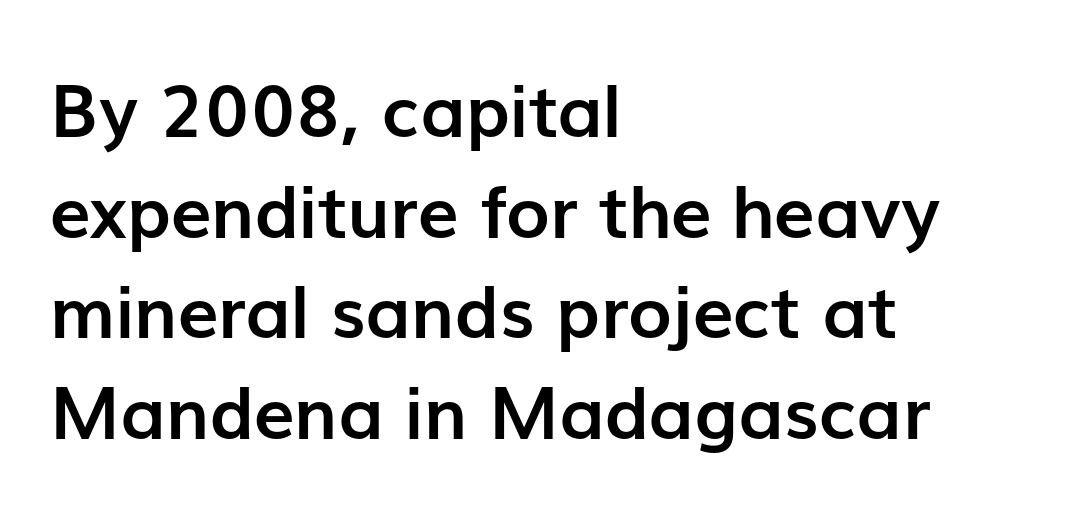
The image shows 73 px semibold sans-serif type, upright; set left-aligned, normal line spacing (1.38x), normal letter spacing, not underlined; low stroke contrast and a medium x-height.
